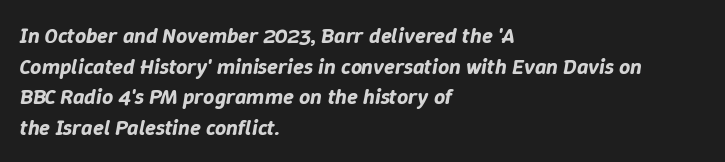
What stands out about the letter spacing? Nothing — it is the standard amount. The glyphs are unaccompanied by any horizontal stroke below them. Baseline-to-baseline distance is the conventional proportion of letter height. Yep, that's italic — everything's leaning. Horizontal alignment here is leftward, the default for most running prose.
